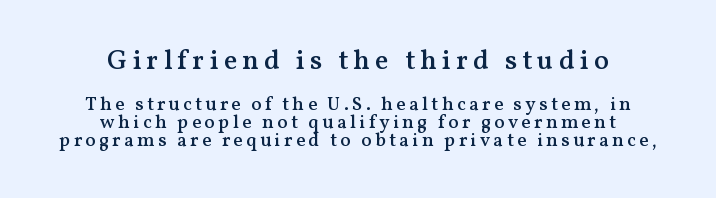
{"serif": "yes", "italic": "no", "bold": "semi", "weight": "semibold", "width": "normal", "stroke_contrast": "medium", "x_height": "medium", "monospaced": "no", "underline": "no", "align": "center", "line_spacing": "tight", "line_spacing_ratio": 0.95, "larger_block": "first", "size_ratio": 1.47, "glyph_px": 28}
